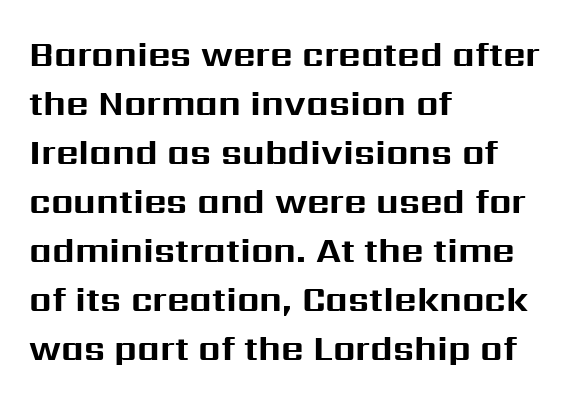
{"serif": "no", "italic": "no", "bold": "yes", "weight": "bold", "width": "normal", "stroke_contrast": "medium", "x_height": "medium", "monospaced": "no", "underline": "no", "align": "left", "line_spacing": "normal", "line_spacing_ratio": 1.4, "letter_spacing": "normal", "letter_spacing_em": 0.0, "glyph_px": 35}
